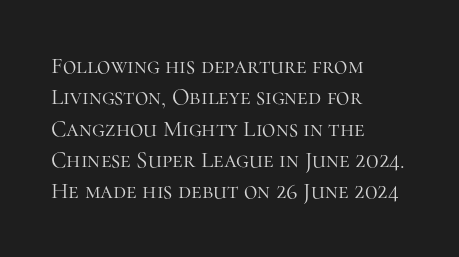
The image shows 23 px text type, upright; set left-aligned, normal line spacing (1.36x), normal letter spacing, not underlined.
